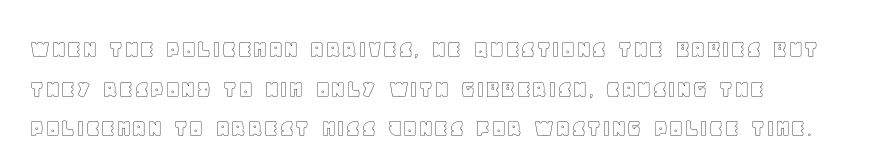
Reading down the column, the eye jumps a familiar distance to each next line. The gaps between neighbouring characters are ordinary and unremarkable. Every character sits straight up, as roman type does. These lines stack with their left ends in a neat column. Bare-footed words on every line.
